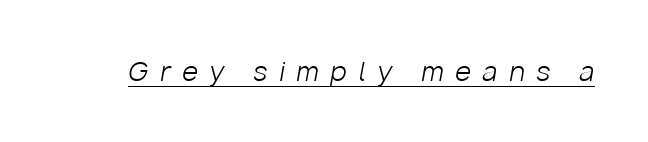
Q: Is the text bold? A: No.
Q: Is the text italic (slanted)? A: Yes, it leans right by about 10 degrees.
Q: Is the text underlined? A: Yes.
Q: Is the spacing between letters normal or unusually wide? A: Unusually wide.
